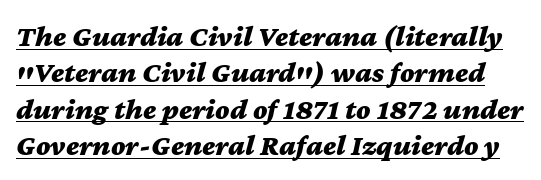
Q: Is the text bold? A: Yes.
Q: Is the text italic (slanted)? A: Yes, it leans right by about 12 degrees.
Q: Is the text underlined? A: Yes.
Q: Is the spacing between letters normal or unusually wide? A: Normal.
Q: Width (condensed, normal, or wide)? A: Wide.
Q: Stroke contrast? A: Medium.
Q: x-height? A: Medium.
Q: Monospaced? A: No.
